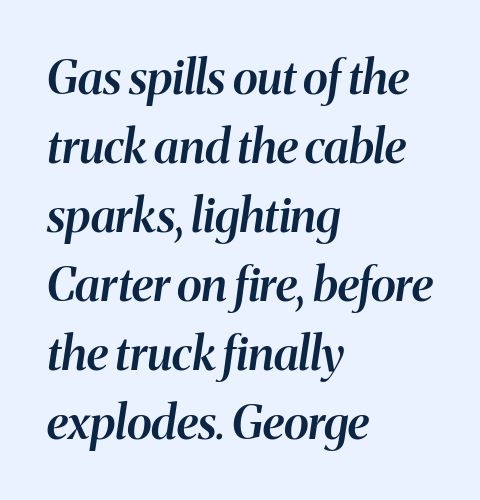
{"italic": "yes", "lean": "right", "slant_degrees": 8, "bold": "semi", "weight": "semibold", "width": "normal", "stroke_contrast": "medium", "x_height": "medium", "monospaced": "no", "underline": "no", "align": "left", "line_spacing": "normal", "line_spacing_ratio": 1.47, "letter_spacing": "normal", "letter_spacing_em": 0.0, "glyph_px": 47}
